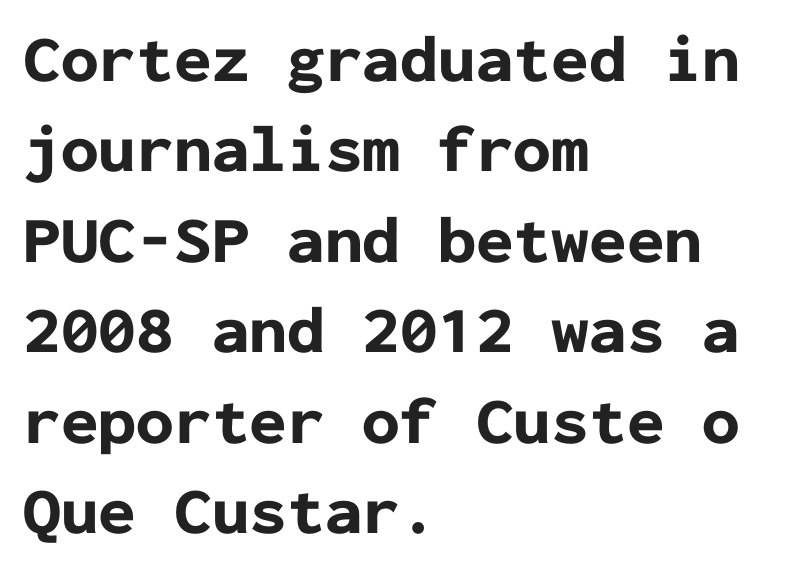
The baseline area is clear. Spacing verdict: monospaced, one width for all characters. The line texture is even and compact thanks to regular tracking. Vertical spacing — default. A dark, heavy texture on the line: the type is bold. This rendering employs a face without finishing strokes, i.e., a sans-serif.
